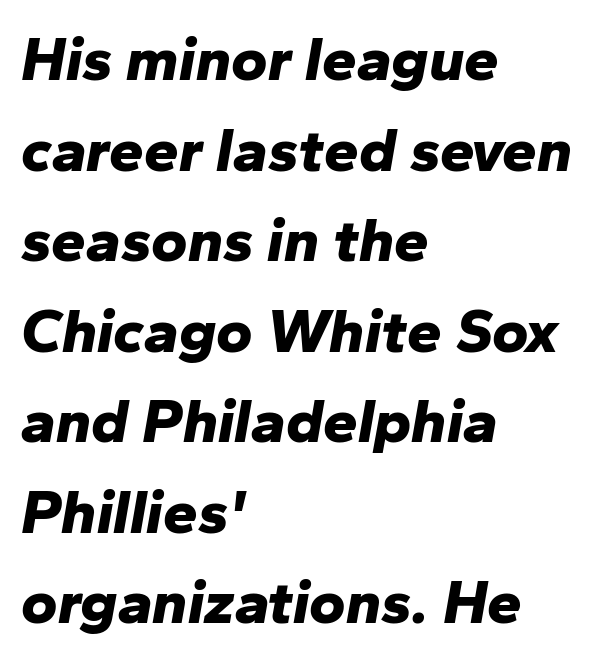
The whole block is typeset with a tilt. Teacher's note: observe the even left margin — that is flush-left alignment. What stands out about the letter spacing? Nothing — it is the standard amount. Character widths vary here, with narrow letters taking less room than wide ones. A dark, heavy texture on the line: the type is bold. The gap between lines stays unmarked.
